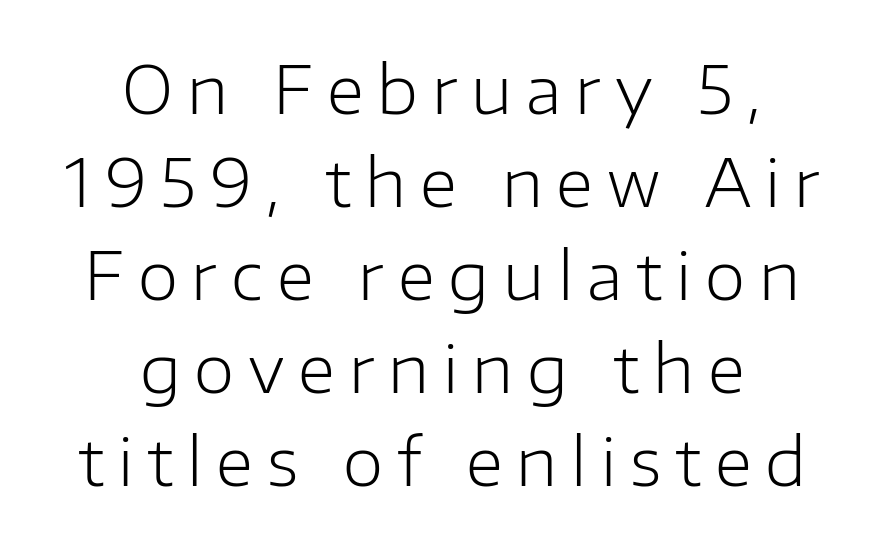
Q: Is the text bold? A: No.
Q: Is the text italic (slanted)? A: No, it is upright.
Q: Is the typeface a serif or a sans-serif typeface? A: Sans-serif.
Q: Is the text underlined? A: No.
Q: How is the paragraph aligned? A: Centered.
Q: Is the spacing between letters normal or unusually wide? A: Unusually wide.
Q: Is the spacing between lines tight, normal or loose? A: Normal.
Q: Width (condensed, normal, or wide)? A: Normal.
Q: Stroke contrast? A: Low.
Q: x-height? A: Medium.
Q: Monospaced? A: No.
